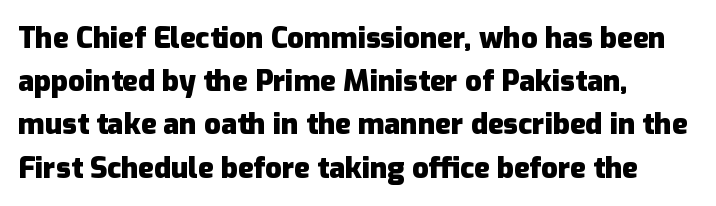
{"serif": "no", "italic": "no", "bold": "yes", "weight": "heavy", "width": "normal", "stroke_contrast": "low", "x_height": "medium", "monospaced": "no", "underline": "no", "align": "left", "line_spacing": "normal", "line_spacing_ratio": 1.49, "letter_spacing": "normal", "letter_spacing_em": 0.0, "glyph_px": 29}
